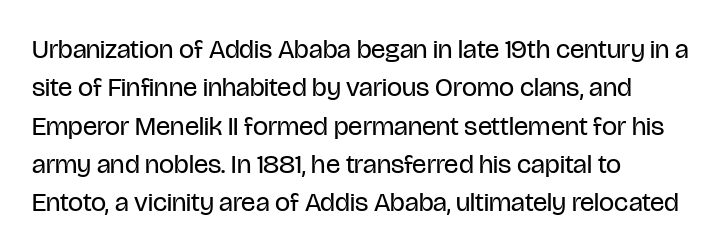
Q: Is the text bold? A: No.
Q: Is the text italic (slanted)? A: No, it is upright.
Q: Is the text underlined? A: No.
Q: How is the paragraph aligned? A: Left-aligned.
Q: Is the spacing between letters normal or unusually wide? A: Normal.
Q: Is the spacing between lines tight, normal or loose? A: Normal.
